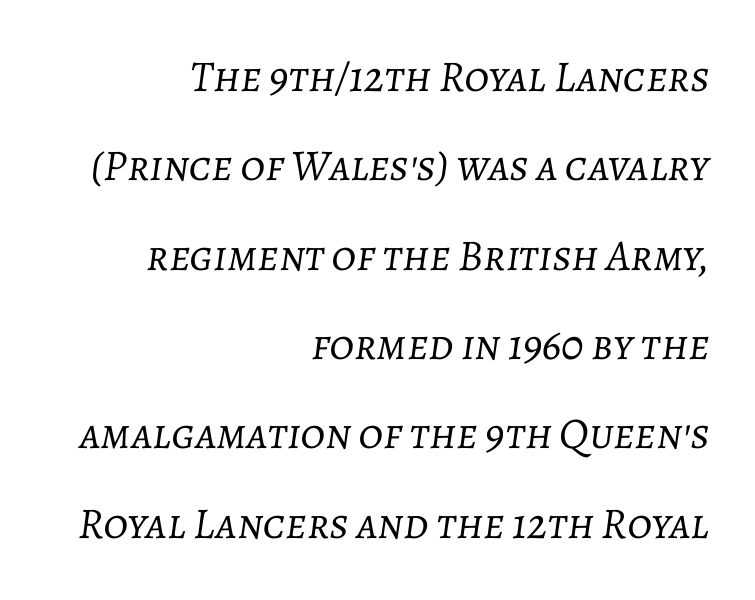
{"italic": "yes", "lean": "right", "slant_degrees": 7, "bold": "no", "weight": "light", "width": "normal", "stroke_contrast": "low", "x_height": "medium", "monospaced": "no", "underline": "no", "align": "right", "line_spacing": "loose", "line_spacing_ratio": 2.03, "letter_spacing": "normal", "letter_spacing_em": 0.0, "glyph_px": 44}
